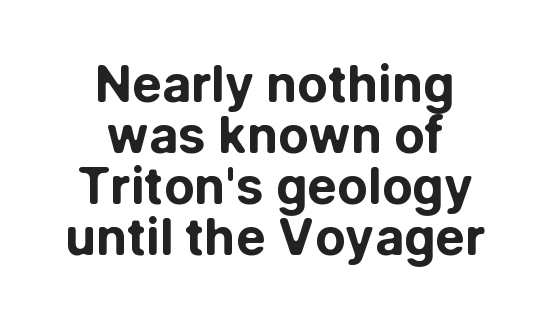
The image shows 50 px bold sans-serif type, upright; set centered, tight line spacing (1.02x), normal letter spacing, not underlined; low stroke contrast and a medium x-height.
